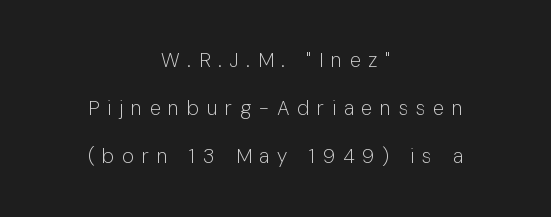
The typography opts for an upright posture over an oblique one. The lines are spread far apart with generous leading. No heavy texture on the line: the type isn't bold. Someone cranked the tracking dial way up on this one.
